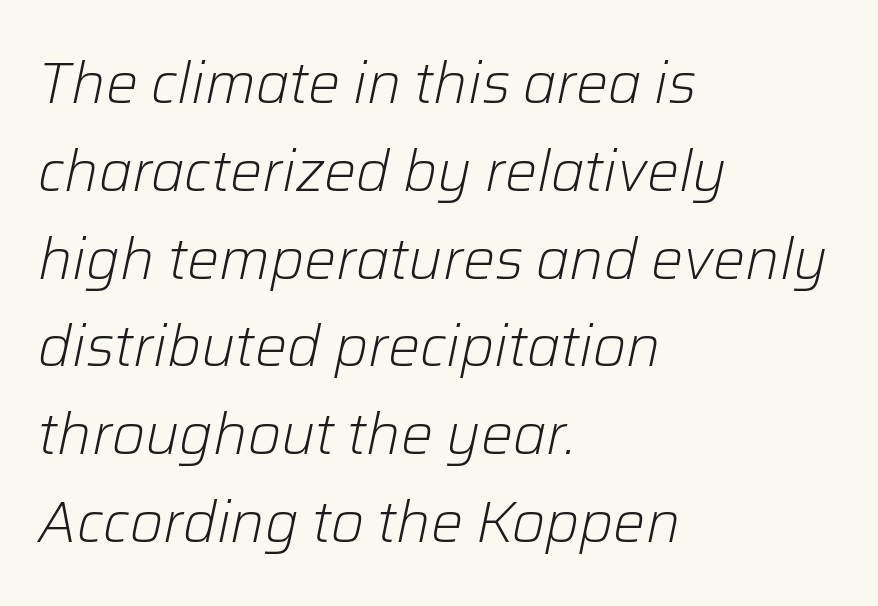
Q: Is the text bold? A: No.
Q: Is the text italic (slanted)? A: Yes, it leans right by about 12 degrees.
Q: Is the text underlined? A: No.
Q: How is the paragraph aligned? A: Left-aligned.
Q: Is the spacing between letters normal or unusually wide? A: Normal.
Q: Is the spacing between lines tight, normal or loose? A: Normal.
Q: Width (condensed, normal, or wide)? A: Normal.
Q: Stroke contrast? A: Low.
Q: x-height? A: Medium.
Q: Monospaced? A: No.
